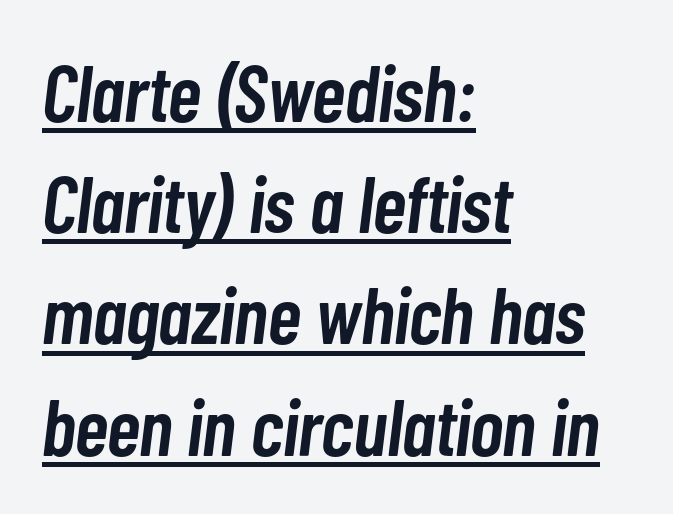
Q: Is the text bold? A: Semi-bold.
Q: Is the text italic (slanted)? A: Yes, it leans right by about 7 degrees.
Q: Is the text underlined? A: Yes.
Q: How is the paragraph aligned? A: Left-aligned.
Q: Is the spacing between letters normal or unusually wide? A: Normal.
Q: Is the spacing between lines tight, normal or loose? A: Normal.
Q: Width (condensed, normal, or wide)? A: Condensed.
Q: Stroke contrast? A: Low.
Q: x-height? A: Medium.
Q: Monospaced? A: No.
